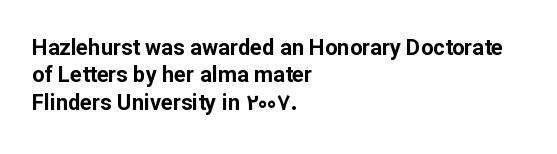
Only glyphs here, with clear space below each row. The type sits square on the baseline with zero lean. Short note: letters normally spaced. Summary of vertical rhythm: regular, with standard interline spacing. Thick stems and heavy bowls — unmistakably bold. Short and long lines alike share a common starting point at left.
